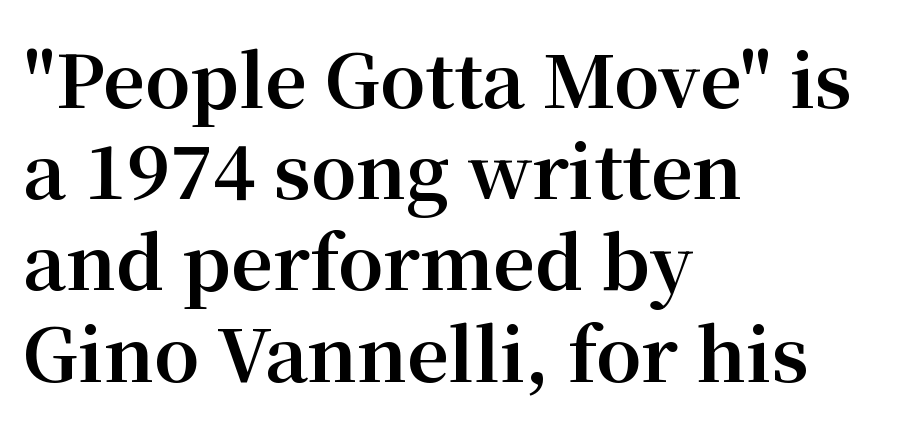
The image shows 73 px bold serif type, upright; set left-aligned, normal line spacing (1.25x), normal letter spacing, not underlined; medium stroke contrast and a medium x-height.
